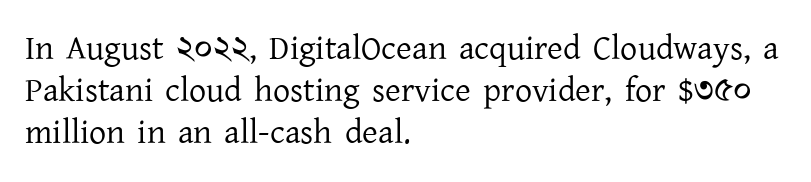
Q: Is the text bold? A: No.
Q: Is the text italic (slanted)? A: No, it is upright.
Q: Is the typeface a serif or a sans-serif typeface? A: Serif.
Q: Is the text underlined? A: No.
Q: How is the paragraph aligned? A: Left-aligned.
Q: Is the spacing between letters normal or unusually wide? A: Normal.
Q: Width (condensed, normal, or wide)? A: Normal.
Q: Stroke contrast? A: Low.
Q: x-height? A: Medium.
Q: Monospaced? A: No.
